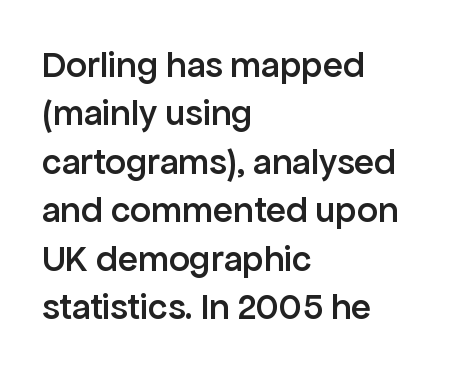
Spacing between characters is what you'd get straight out of the box. In terms of weight, the rendering is demibold, just under bold. A typesetter would call this proportional, since set widths differ per character. Quick note: not italic, upright.
